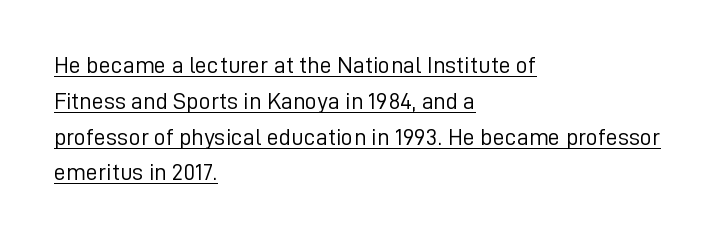
The space between consecutive lines is moderate. Typeset ragged right — the left edge is the straight one. It's the straight-up-and-down kind of type. There is no visible air inserted between adjacent glyphs.
